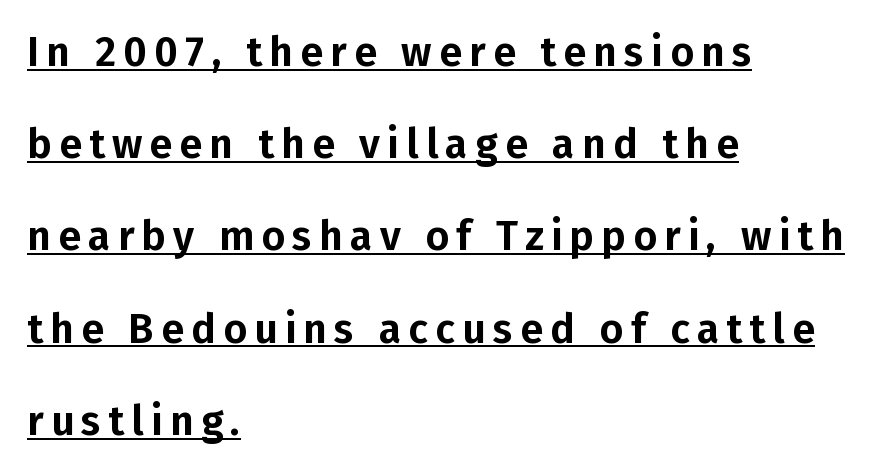
Q: Is the text italic (slanted)? A: No, it is upright.
Q: Is the typeface a serif or a sans-serif typeface? A: Sans-serif.
Q: Is the text underlined? A: Yes.
Q: How is the paragraph aligned? A: Left-aligned.
Q: Is the spacing between lines tight, normal or loose? A: Loose.
Q: Width (condensed, normal, or wide)? A: Normal.
Q: Stroke contrast? A: Low.
Q: x-height? A: Medium.
Q: Monospaced? A: No.
